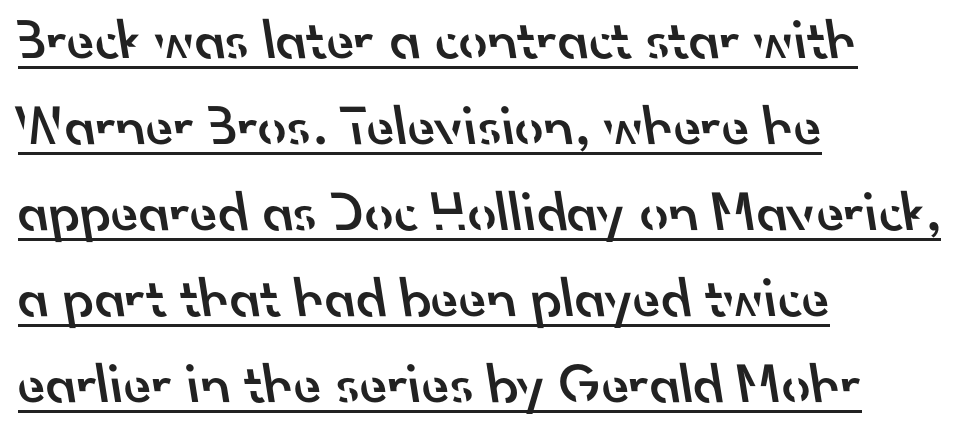
The letters advance in unequal steps, a hallmark of proportional type. The face used here appears with an underline applied. Reading down the column, the eye jumps a familiar distance to each next line. Typographic density is moderately raised because the face is semibold. Layout note: lines flush left.
